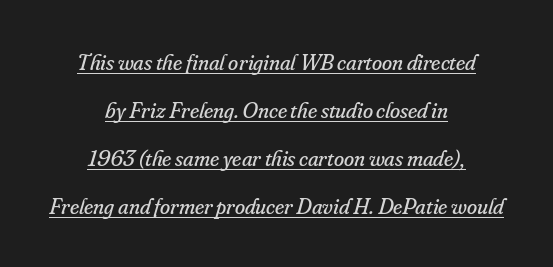
The image shows 23 px text type, italic (leaning right); set centered, loose line spacing (2.08x), normal letter spacing, underlined.
